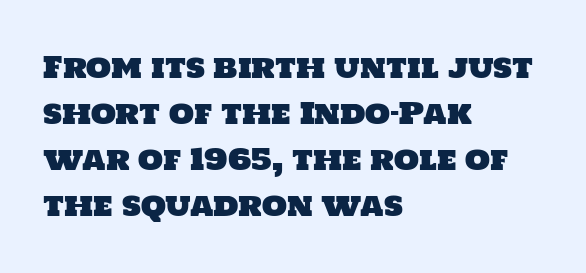
Q: Is the typeface a serif or a sans-serif typeface? A: Sans-serif.
Q: Is the text underlined? A: No.
Q: How is the paragraph aligned? A: Left-aligned.
Q: Is the spacing between letters normal or unusually wide? A: Normal.
Q: Is the spacing between lines tight, normal or loose? A: Normal.
Q: Width (condensed, normal, or wide)? A: Normal.
Q: Stroke contrast? A: Low.
Q: x-height? A: Large.
Q: Monospaced? A: No.
